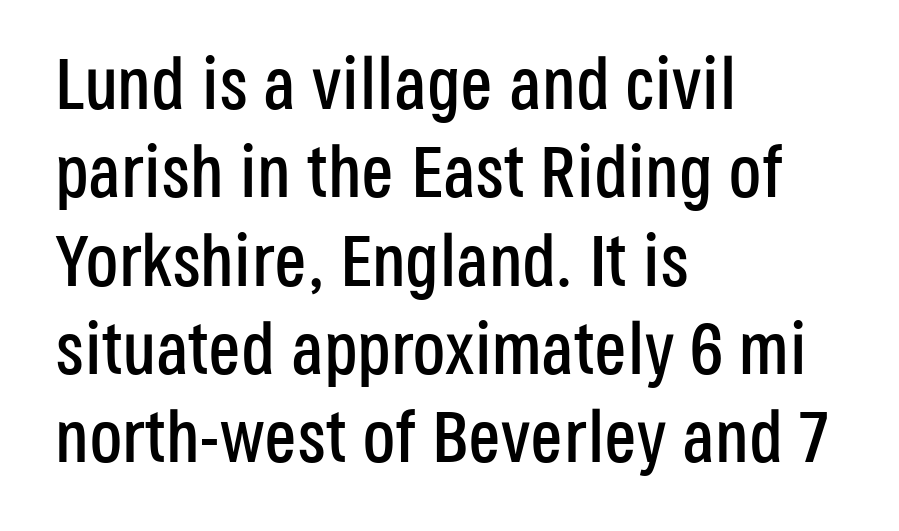
One-word summary of the alignment: left. You can tell from the bare stems that sans-serif type was used. Spacing between characters is what you'd get straight out of the box. Rendered with straight, roman letterforms. The face used here is proportionally spaced, like ordinary book or web type.
